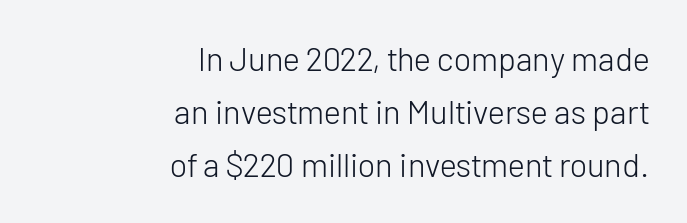
The image shows 33 px light sans-serif type, upright; set right-aligned, normal line spacing (1.61x), normal letter spacing, not underlined; low stroke contrast and a medium x-height.
